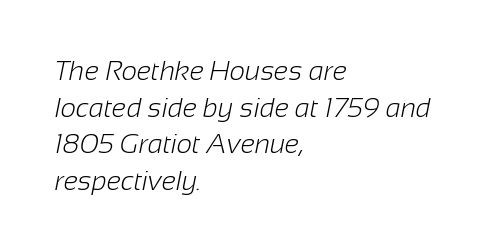
In terms of letterspacing, this is plain default setting. Check the space under the baseline: it is left empty. The typesetting does not lean heavy: it is not bold. In terms of leading, this rendering sits right in the middle.
